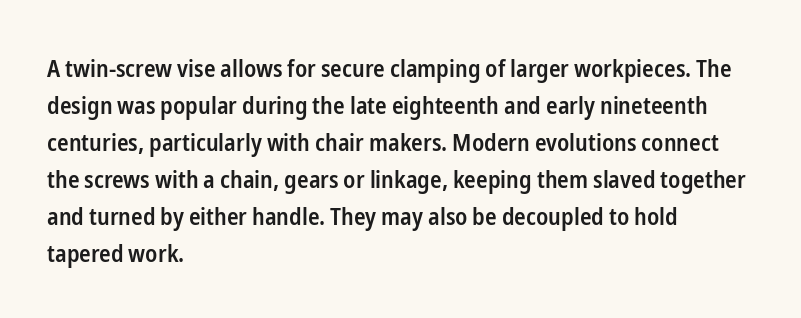
Q: Is the text bold? A: Semi-bold.
Q: Is the text italic (slanted)? A: No, it is upright.
Q: Is the text underlined? A: No.
Q: How is the paragraph aligned? A: Left-aligned.
Q: Is the spacing between letters normal or unusually wide? A: Normal.
Q: Is the spacing between lines tight, normal or loose? A: Normal.
